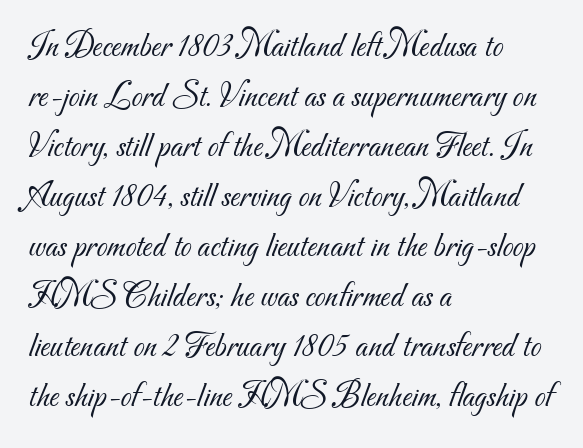
{"serif": "no", "bold": "no", "weight": "light", "width": "normal", "stroke_contrast": "medium", "x_height": "small", "monospaced": "no", "underline": "no", "align": "left", "line_spacing": "normal", "line_spacing_ratio": 1.43, "letter_spacing": "normal", "letter_spacing_em": 0.0, "glyph_px": 35}
